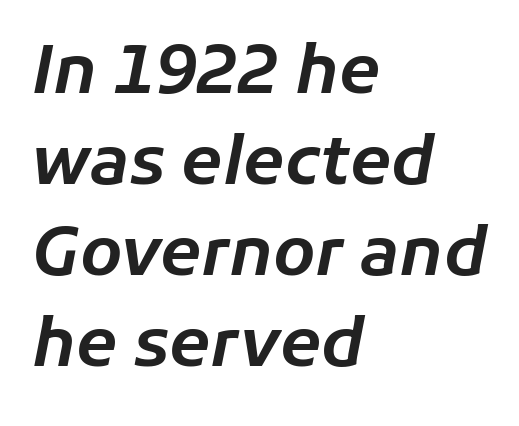
Reading down the block, your eye returns to a fixed left position each line. This block has exactly the height ordinary leading produces. Honestly, there is no underline to notice here at all. This sample uses an oblique cut, with every glyph tilted off the vertical.
